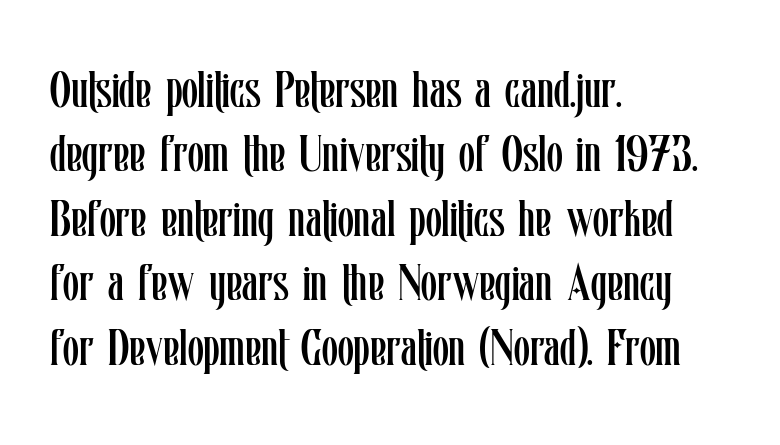
Q: Is the text bold? A: No.
Q: Is the text italic (slanted)? A: No, it is upright.
Q: Is the text underlined? A: No.
Q: How is the paragraph aligned? A: Left-aligned.
Q: Is the spacing between letters normal or unusually wide? A: Normal.
Q: Width (condensed, normal, or wide)? A: Condensed.
Q: Stroke contrast? A: Low.
Q: x-height? A: Medium.
Q: Monospaced? A: No.
